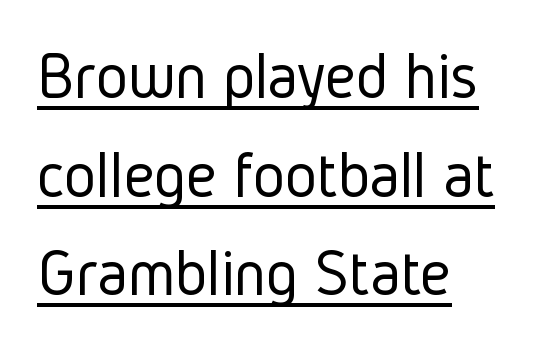
The image shows 68 px light, condensed sans-serif type, upright; set left-aligned, normal line spacing (1.45x), normal letter spacing, underlined; low stroke contrast and a medium x-height.
